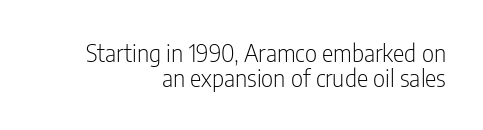
Q: Is the text bold? A: No.
Q: Is the text italic (slanted)? A: No, it is upright.
Q: Is the text underlined? A: No.
Q: How is the paragraph aligned? A: Right-aligned.
Q: Is the spacing between letters normal or unusually wide? A: Normal.
Q: Is the spacing between lines tight, normal or loose? A: Tight.
